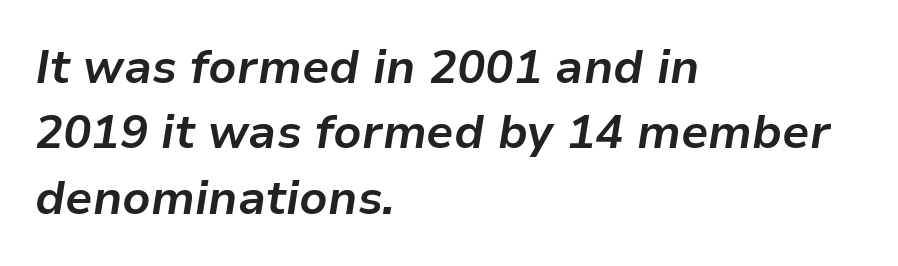
Heft: maximum for text — a bold. The passage shown has conventional tracking throughout. Looks like regular typesetting: each glyph gets only the width it needs. Notice how the passage keeps a crisp vertical edge on the left only.
